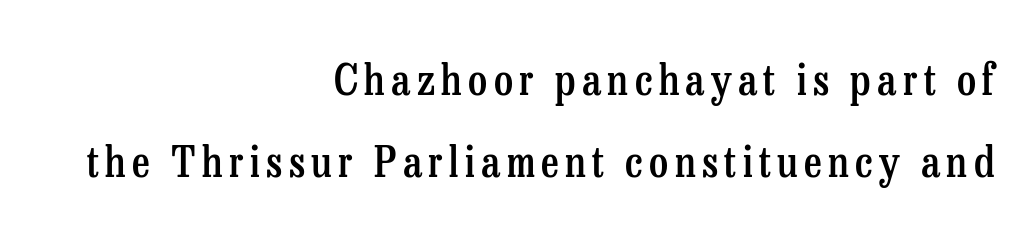
The image shows 43 px semibold, condensed serif type, upright; set right-aligned, loose line spacing (1.9x), not underlined; low stroke contrast and a medium x-height.
